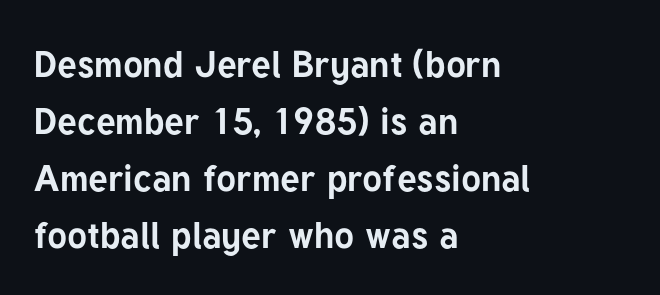
Nothing sits at the stroke ends, so this counts as sans-serif. This rendering leaves character spacing at its baseline value. The compositor pushed each line to the left boundary. These lines are rendered in a variable-pitch font. Students, this is bold: see how much ink each stroke carries.
